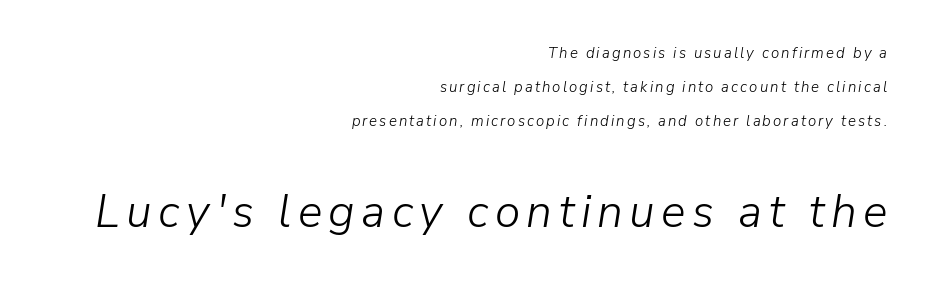
Spacing verdict: proportional, widths tailored to each character. Tall strokes in this sample are angled rather than plumb. The text block is weighted toward the right margin, trailing off unevenly leftward. Vertical spacing — loose. Caption: upper text group reduced, lower text group enlarged.
